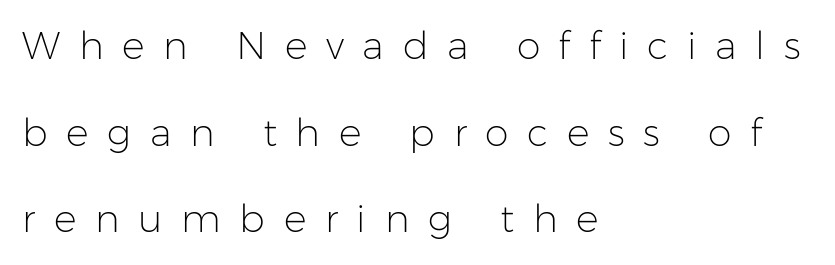
Layout note: lines flush left. Tracking value appears strongly positive — letters spread wide. Examine the stroke ends and you'll find no serifs. Is there any slant? The stems are plumb. This block would shrink considerably if given ordinary leading; it's expanded now. Varying glyph widths throughout — classic text-font behaviour.
